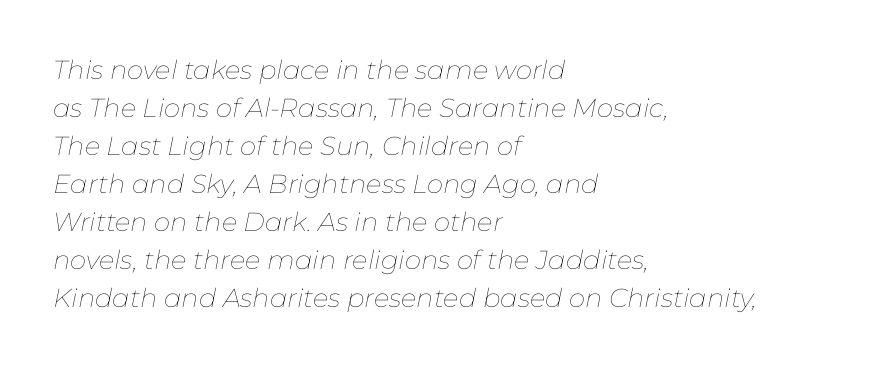
Does the leading feel generous? No, just average. Compared with ordinary roman type, these characters are visibly tilted. One-word summary of the alignment: left. The space beneath each line is pristine and unruled.
